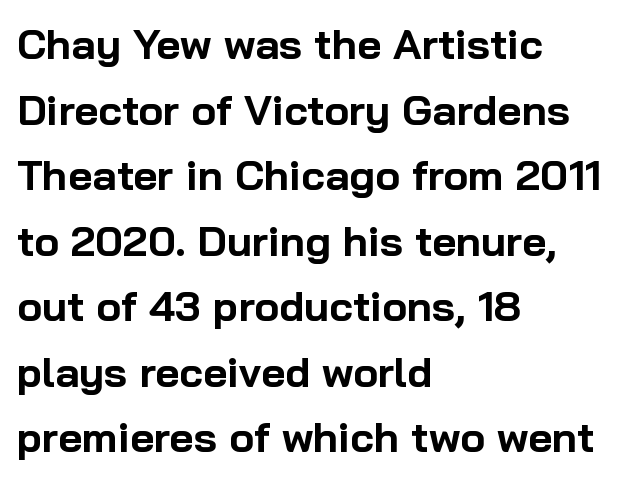
Q: Is the text bold? A: Yes.
Q: Is the text italic (slanted)? A: No, it is upright.
Q: Is the typeface a serif or a sans-serif typeface? A: Sans-serif.
Q: Is the text underlined? A: No.
Q: How is the paragraph aligned? A: Left-aligned.
Q: Is the spacing between letters normal or unusually wide? A: Normal.
Q: Is the spacing between lines tight, normal or loose? A: Normal.
Q: Width (condensed, normal, or wide)? A: Normal.
Q: Stroke contrast? A: Low.
Q: x-height? A: Medium.
Q: Monospaced? A: No.
